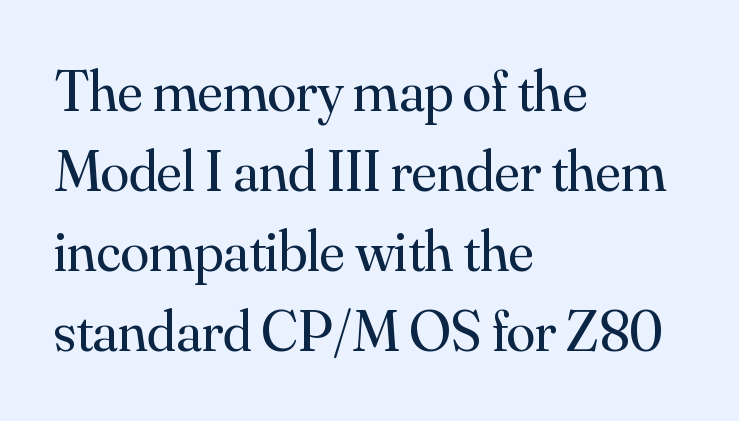
The letters look calm and open, with moderate or lighter stems. This is serif lettering, the kind often seen in printed books. Caption: standard tracking, unaltered. Descenders hang freely into open space. Here the designer chose a conventional face with non-uniform glyph widths.
